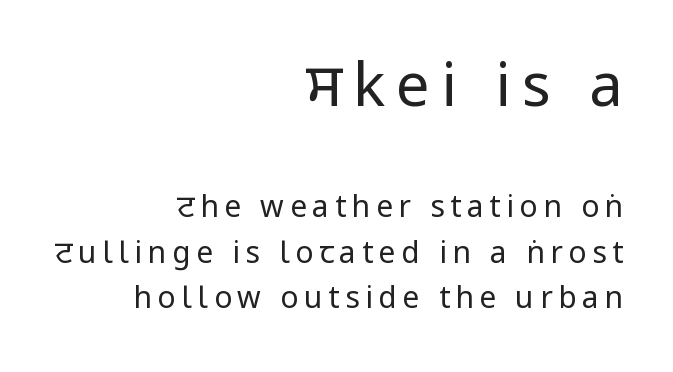
{"serif": "no", "italic": "no", "bold": "no", "weight": "regular", "width": "condensed", "stroke_contrast": "low", "x_height": "large", "monospaced": "no", "underline": "no", "align": "right", "line_spacing": "normal", "line_spacing_ratio": 1.52, "larger_block": "first", "size_ratio": 2.0, "glyph_px": 60}
